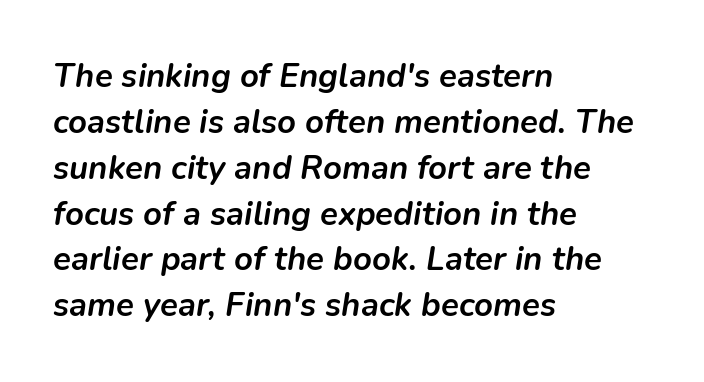
The image shows 33 px semibold type, italic (leaning right); set left-aligned, normal line spacing (1.39x), normal letter spacing, not underlined; low stroke contrast and a medium x-height.
